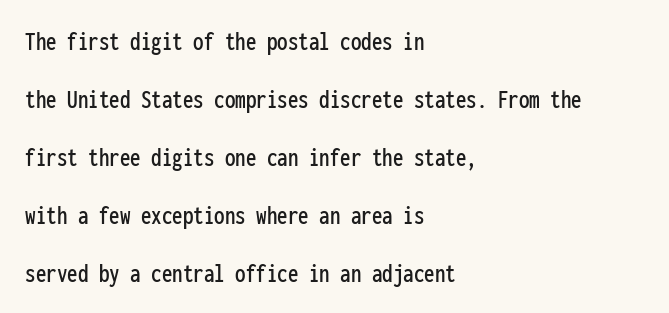
Looks like terminal output: every glyph gets an equal slot. A typesetter would label this face a sans. These lines were composed using upright roman letters. The passage shown is not underscored anywhere.
